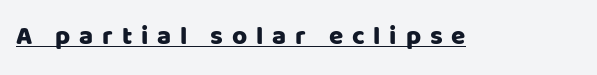
The image shows 26 px text type, upright; set unusually wide letter spacing (+0.34 em), underlined.
